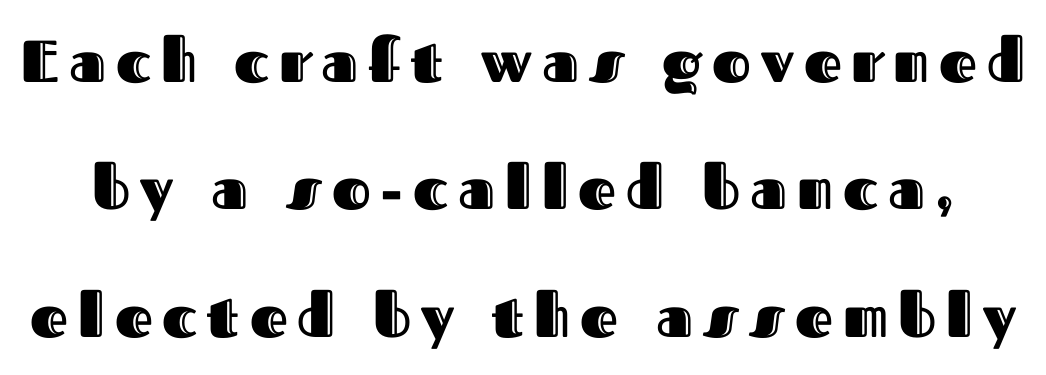
{"italic": "no", "width": "normal", "x_height": "medium", "monospaced": "no", "underline": "no", "line_spacing": "loose", "line_spacing_ratio": 2.16, "glyph_px": 59}
